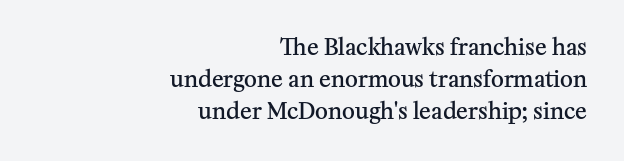
{"italic": "no", "bold": "semi", "underline": "no", "align": "right", "line_spacing": "normal", "line_spacing_ratio": 1.45, "letter_spacing": "normal", "letter_spacing_em": 0.0, "glyph_px": 22}
